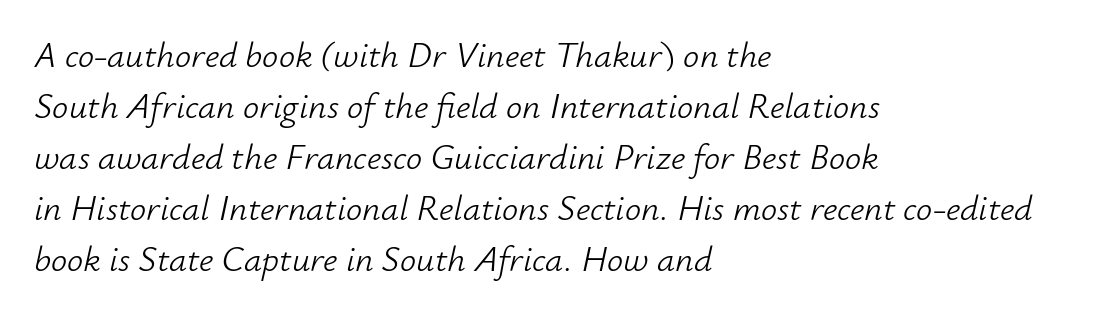
The passage shown stacks its lines at a standard gap. Check under the words: just untouched page. A typesetter would call this proportional, since set widths differ per character. The passage is arranged the way most books set body copy — flush left.
